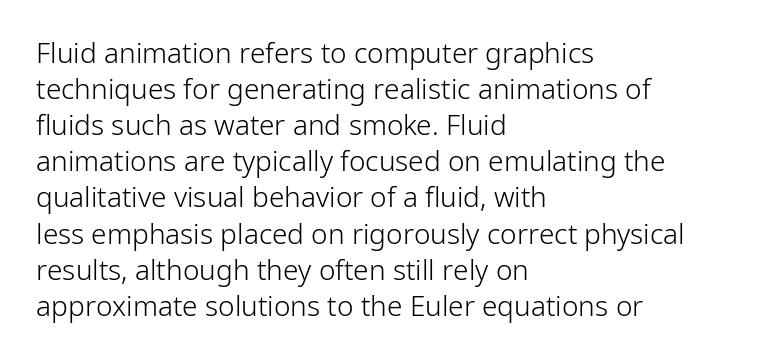
{"serif": "no", "italic": "no", "bold": "no", "weight": "light", "width": "normal", "stroke_contrast": "low", "x_height": "medium", "monospaced": "no", "underline": "no", "align": "left", "line_spacing": "normal", "line_spacing_ratio": 1.29, "letter_spacing": "normal", "letter_spacing_em": 0.0, "glyph_px": 28}
